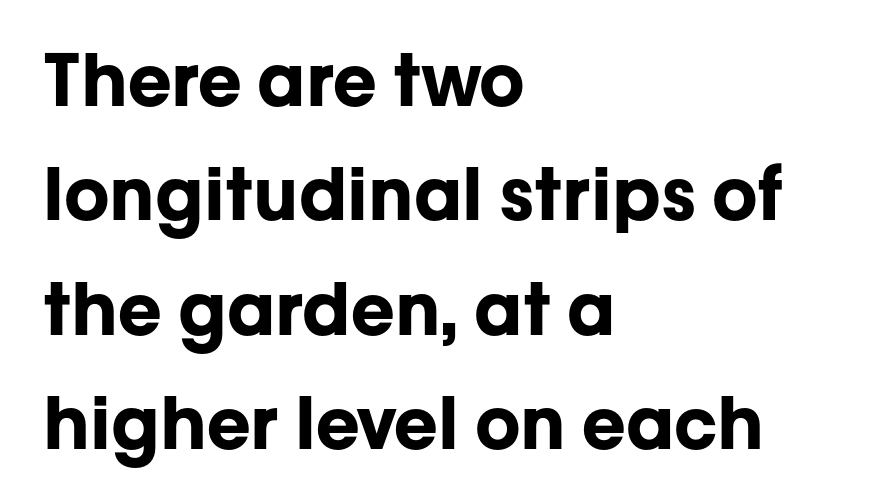
Note: no serifs on the glyphs. A clean baseline with only descenders dipping below it. The rendering keeps characters at their native spacing. Vertical strokes here are truly vertical. The passage shown is typed in a proportional face where columns would drift. Weight check: bold — yes, fully.
